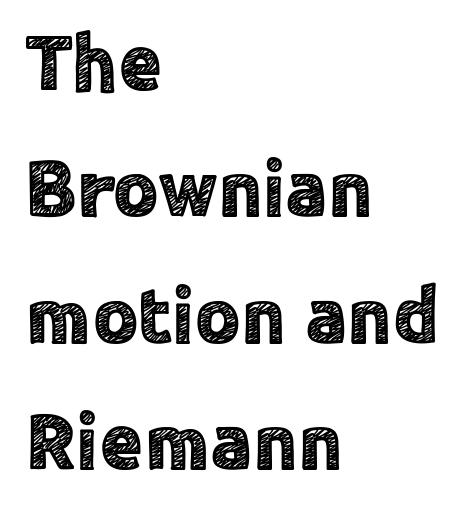
Q: Is the text italic (slanted)? A: No, it is upright.
Q: Is the typeface a serif or a sans-serif typeface? A: Sans-serif.
Q: Is the text underlined? A: No.
Q: How is the paragraph aligned? A: Left-aligned.
Q: Is the spacing between letters normal or unusually wide? A: Normal.
Q: Is the spacing between lines tight, normal or loose? A: Normal.
Q: Width (condensed, normal, or wide)? A: Normal.
Q: x-height? A: Medium.
Q: Monospaced? A: No.
